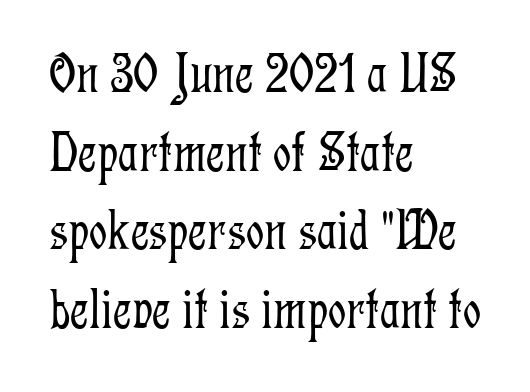
Q: Is the text bold? A: No.
Q: Is the text italic (slanted)? A: No, it is upright.
Q: Is the typeface a serif or a sans-serif typeface? A: Serif.
Q: Is the text underlined? A: No.
Q: How is the paragraph aligned? A: Left-aligned.
Q: Is the spacing between letters normal or unusually wide? A: Normal.
Q: Is the spacing between lines tight, normal or loose? A: Normal.
Q: Width (condensed, normal, or wide)? A: Condensed.
Q: Stroke contrast? A: Low.
Q: x-height? A: Medium.
Q: Monospaced? A: No.
